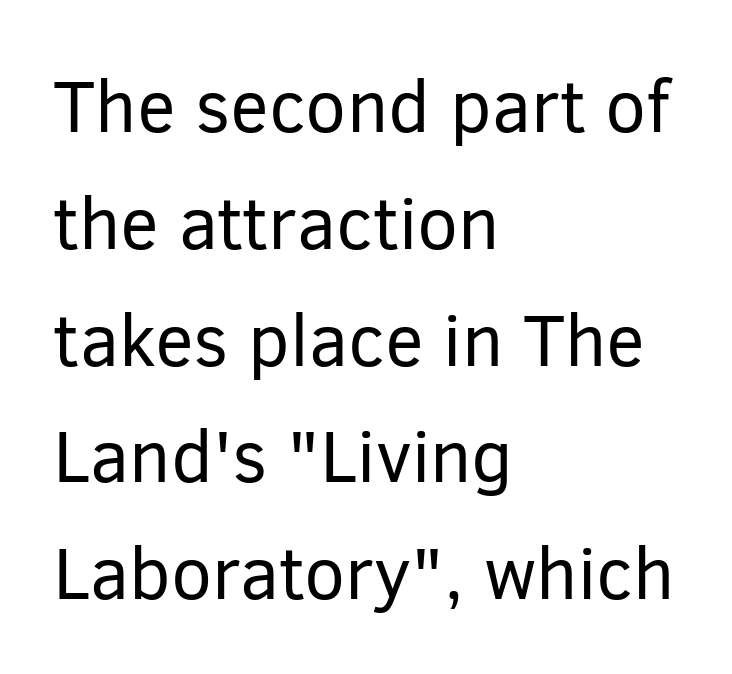
A clean baseline with only descenders dipping below it. You could not count columns in this text — the font is proportionally spaced. The strokes are not fattened; the text isn't bold. Nobody touched the tracking dial on this one.
